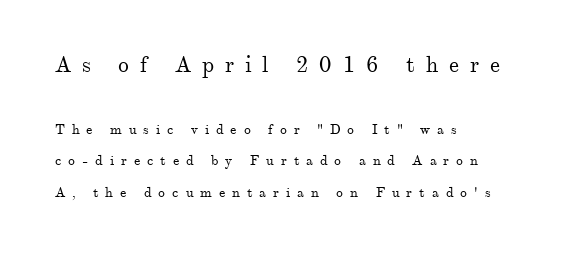
The image shows 22 px text type, upright; set left-aligned, loose line spacing (2.27x), unusually wide letter spacing (+0.49 em), not underlined; the first (top) block is 1.57x larger.
